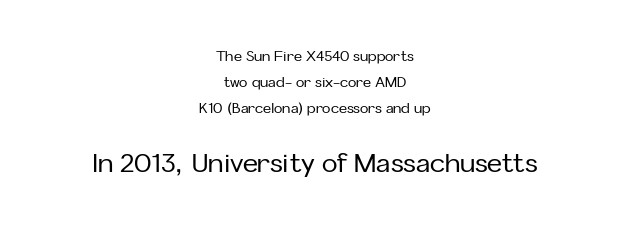
No word sits above an underline. Visually the block forms a symmetrical silhouette, jagged on both flanks. A roman cut, with each character standing at attention. Which chunk is bigger? The second one — the bottom block dwarfs the top. This rendering leaves character spacing at its baseline value.
